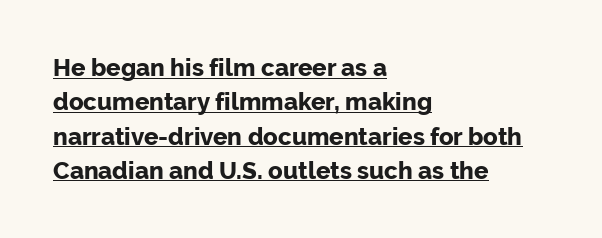
Its strokes are broad and dark, the hallmark of bold type. The typesetter has applied underlining to the passage shown. The designer left line spacing at the default. These lines are set flush left with a ragged right edge.
